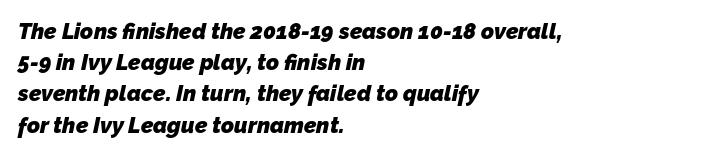
Q: Is the text bold? A: Yes.
Q: Is the text underlined? A: No.
Q: How is the paragraph aligned? A: Left-aligned.
Q: Is the spacing between letters normal or unusually wide? A: Normal.
Q: Is the spacing between lines tight, normal or loose? A: Normal.
